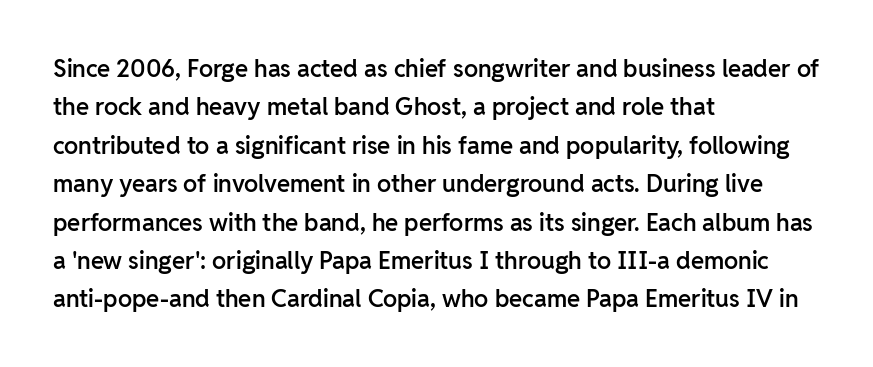
The image shows 24 px text type, upright; set left-aligned, normal line spacing (1.6x), normal letter spacing, not underlined.
